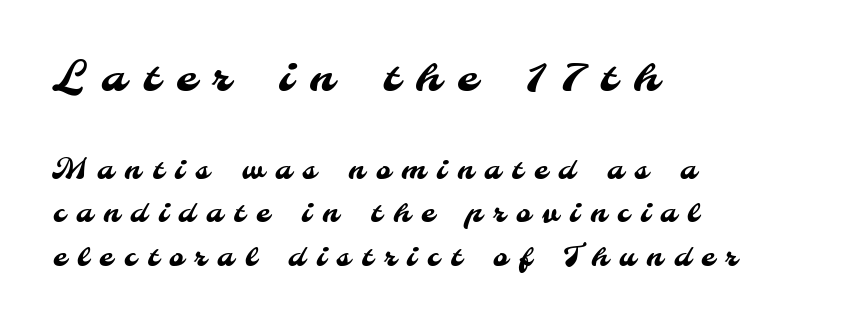
The image shows 42 px sans-serif type; set left-aligned, normal line spacing (1.57x), unusually wide letter spacing (+0.4 em), not underlined; the first (top) block is 1.5x larger; medium stroke contrast and a small x-height.
